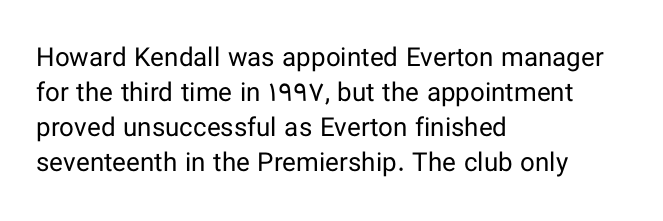
The strip under each line holds only bare page. Short note: letters normally spaced. The axis of the letterforms is exactly vertical. Line spacing here is normal. The rendering anchors every line to the left-hand side.
